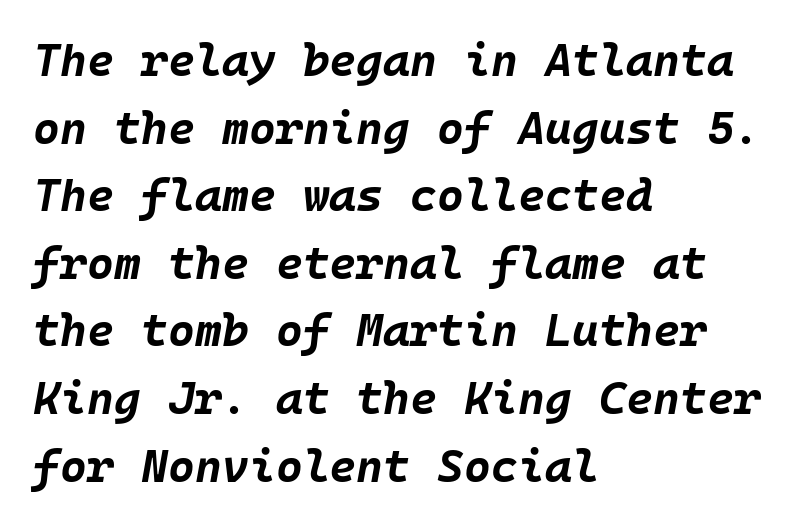
Words float on clear page, feet unadorned. Visually the block forms a straight wall on the left and a jagged coastline on the right. Pretty heavy lettering here — definitely bold. The whole block is typeset with a tilt. In terms of letterspacing, this is plain default setting. The rows are spaced the way most documents space them.
